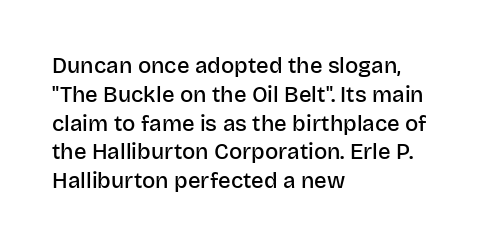
Left-aligned paragraph, ragged on the right. This sample uses plain, unmodified letter spacing. The lettering holds an erect, upright posture throughout. Underlining? Definitely not there. Students, this is semibold: more ink than regular, less than bold.
